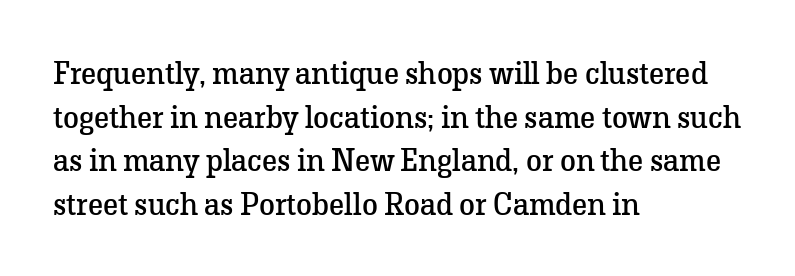
Q: Is the text bold? A: No.
Q: Is the text italic (slanted)? A: No, it is upright.
Q: Is the typeface a serif or a sans-serif typeface? A: Serif.
Q: Is the text underlined? A: No.
Q: How is the paragraph aligned? A: Left-aligned.
Q: Is the spacing between letters normal or unusually wide? A: Normal.
Q: Is the spacing between lines tight, normal or loose? A: Normal.
Q: Width (condensed, normal, or wide)? A: Normal.
Q: Stroke contrast? A: Low.
Q: x-height? A: Medium.
Q: Monospaced? A: No.
